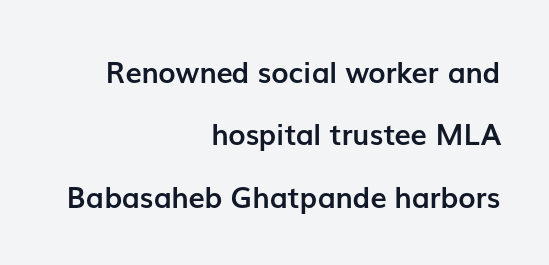
{"serif": "no", "italic": "no", "bold": "yes", "weight": "semibold", "width": "normal", "stroke_contrast": "low", "x_height": "medium", "monospaced": "no", "underline": "no", "align": "right", "line_spacing": "loose", "line_spacing_ratio": 2.15, "letter_spacing": "normal", "letter_spacing_em": 0.0, "glyph_px": 29}
